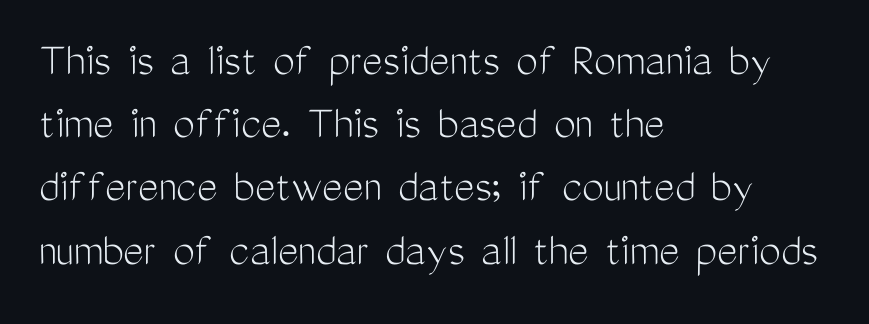
Italic: no, the glyphs are upright roman. Reading down the block, your eye returns to a fixed left position each line. You could call the tracking neutral — neither tight nor loose. Spacing verdict: proportional, widths tailored to each character. Grotesque or geometric, the face here clearly has no serifs. Honestly, the row spacing looks completely unremarkable.
